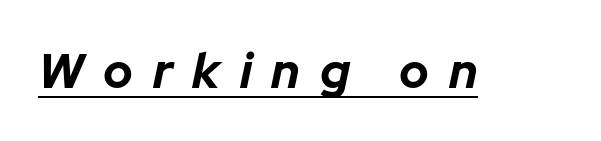
Q: Is the text bold? A: Yes.
Q: Is the text italic (slanted)? A: Yes, it leans right by about 12 degrees.
Q: Is the text underlined? A: Yes.
Q: Is the spacing between letters normal or unusually wide? A: Unusually wide.
Q: Width (condensed, normal, or wide)? A: Normal.
Q: Stroke contrast? A: Low.
Q: x-height? A: Medium.
Q: Monospaced? A: No.
